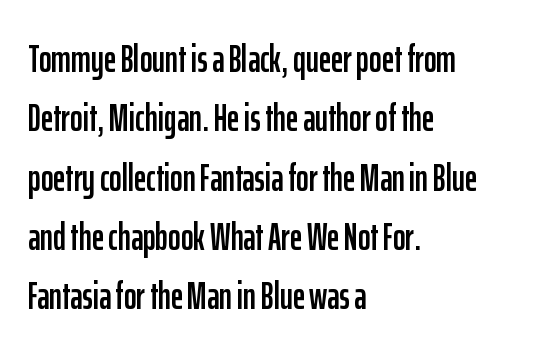
Q: Is the text italic (slanted)? A: No, it is upright.
Q: Is the typeface a serif or a sans-serif typeface? A: Sans-serif.
Q: Is the text underlined? A: No.
Q: How is the paragraph aligned? A: Left-aligned.
Q: Is the spacing between letters normal or unusually wide? A: Normal.
Q: Is the spacing between lines tight, normal or loose? A: Normal.
Q: Width (condensed, normal, or wide)? A: Condensed.
Q: Stroke contrast? A: Low.
Q: x-height? A: Medium.
Q: Monospaced? A: No.
